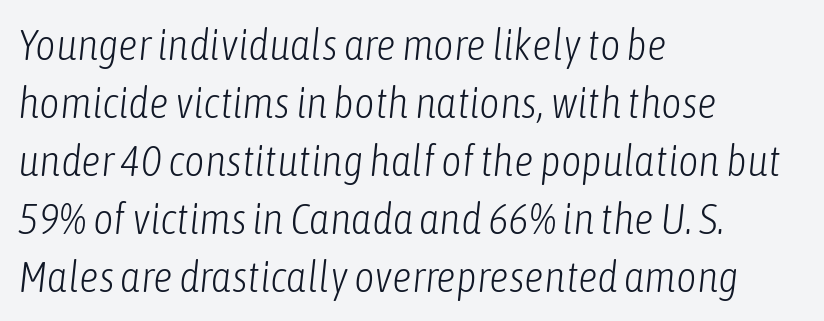
{"italic": "yes", "lean": "right", "slant_degrees": 6, "bold": "no", "weight": "light", "width": "condensed", "stroke_contrast": "low", "x_height": "medium", "monospaced": "no", "underline": "no", "align": "left", "line_spacing": "normal", "line_spacing_ratio": 1.32, "letter_spacing": "normal", "letter_spacing_em": 0.0, "glyph_px": 44}
